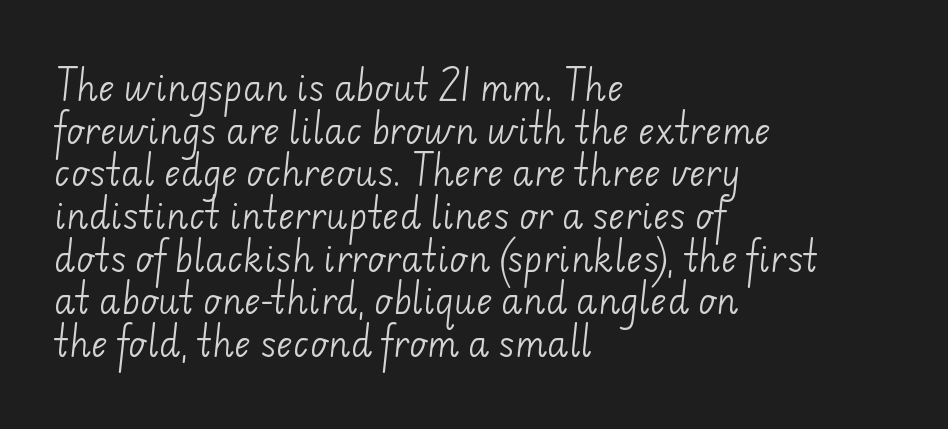
Q: Is the text bold? A: No.
Q: Is the typeface a serif or a sans-serif typeface? A: Sans-serif.
Q: Is the text underlined? A: No.
Q: How is the paragraph aligned? A: Left-aligned.
Q: Is the spacing between letters normal or unusually wide? A: Normal.
Q: Width (condensed, normal, or wide)? A: Normal.
Q: Stroke contrast? A: Low.
Q: x-height? A: Small.
Q: Monospaced? A: No.
